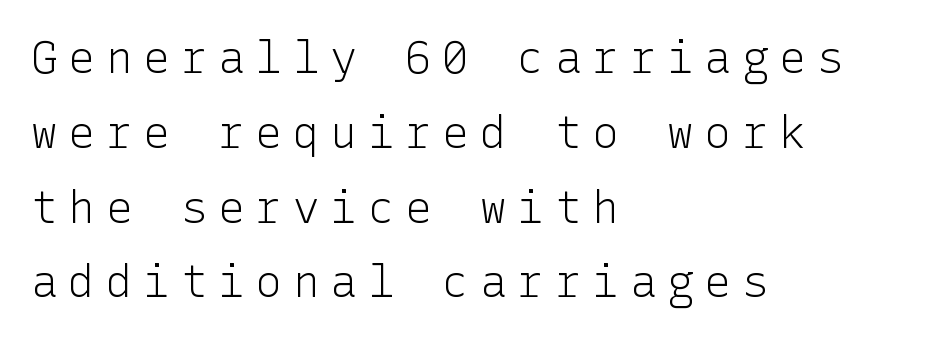
Rule under the text: the space is simply empty. This rendering uses left alignment, leaving the right contour irregular. Counters stay open thanks to moderate or lighter strokes. The letters carry no serifs — their stems end cleanly without finishing strokes. The type is letterspaced generously, with wide tracking.
